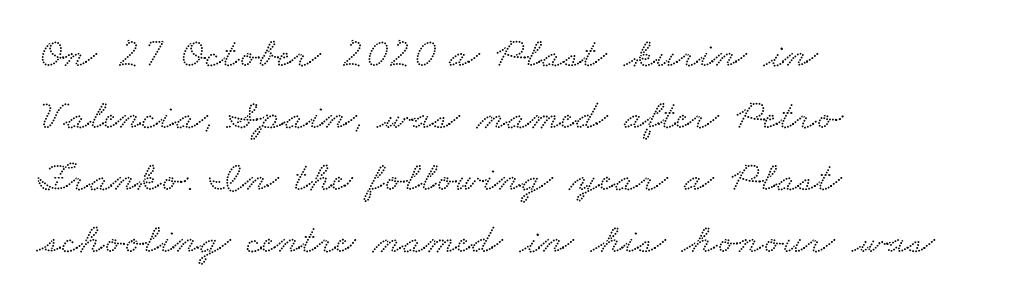
Q: Is the typeface a serif or a sans-serif typeface? A: Serif.
Q: Is the text underlined? A: No.
Q: How is the paragraph aligned? A: Left-aligned.
Q: Is the spacing between letters normal or unusually wide? A: Normal.
Q: Is the spacing between lines tight, normal or loose? A: Normal.
Q: Width (condensed, normal, or wide)? A: Wide.
Q: Stroke contrast? A: Low.
Q: x-height? A: Small.
Q: Monospaced? A: No.
